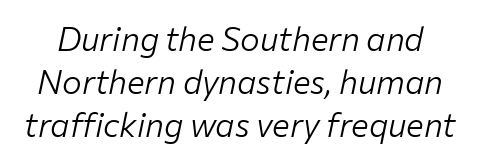
{"italic": "yes", "lean": "right", "slant_degrees": 12, "bold": "no", "weight": "light", "width": "normal", "stroke_contrast": "low", "x_height": "medium", "monospaced": "no", "underline": "no", "line_spacing": "normal", "line_spacing_ratio": 1.31, "letter_spacing": "normal", "letter_spacing_em": 0.0, "glyph_px": 33}
